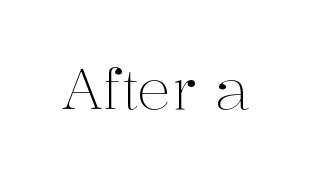
Q: Is the text bold? A: No.
Q: Is the text italic (slanted)? A: No, it is upright.
Q: Is the typeface a serif or a sans-serif typeface? A: Serif.
Q: Is the text underlined? A: No.
Q: Is the spacing between letters normal or unusually wide? A: Normal.
Q: Width (condensed, normal, or wide)? A: Normal.
Q: Stroke contrast? A: Medium.
Q: x-height? A: Medium.
Q: Monospaced? A: No.
